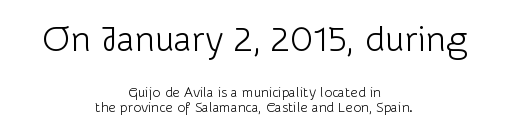
{"serif": "no", "italic": "no", "bold": "no", "weight": "light", "width": "normal", "stroke_contrast": "low", "x_height": "medium", "monospaced": "no", "underline": "no", "align": "center", "line_spacing": "tight", "line_spacing_ratio": 1.04, "letter_spacing": "normal", "letter_spacing_em": 0.0, "larger_block": "first", "size_ratio": 2.57, "glyph_px": 36}
